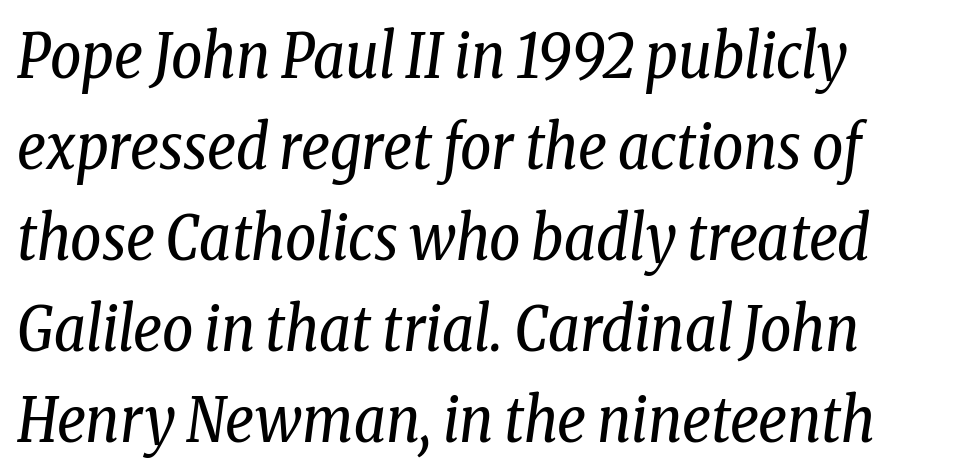
The image shows 61 px regular-weight, condensed serif type, italic (leaning right); set left-aligned, normal line spacing (1.49x), normal letter spacing, not underlined; low stroke contrast and a medium x-height.
